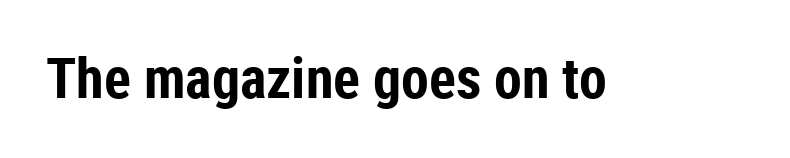
Q: Is the text bold? A: Yes.
Q: Is the text italic (slanted)? A: No, it is upright.
Q: Is the typeface a serif or a sans-serif typeface? A: Sans-serif.
Q: Is the text underlined? A: No.
Q: Is the spacing between letters normal or unusually wide? A: Normal.
Q: Width (condensed, normal, or wide)? A: Condensed.
Q: Stroke contrast? A: Low.
Q: x-height? A: Medium.
Q: Monospaced? A: No.
